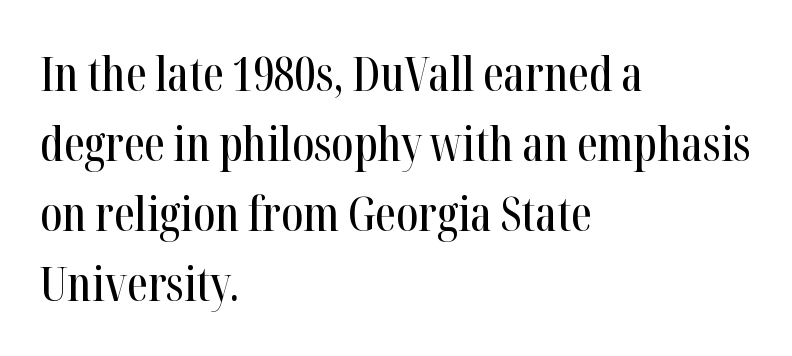
Look at the bottom of the vertical strokes: they flare into serifs here. These lines are rendered in a variable-pitch font. Typeset ragged right — the left edge is the straight one. The line texture is even and compact thanks to regular tracking. No italicization has been applied; the sample stays upright. The block of text has a typical density, with ordinary space between rows.
